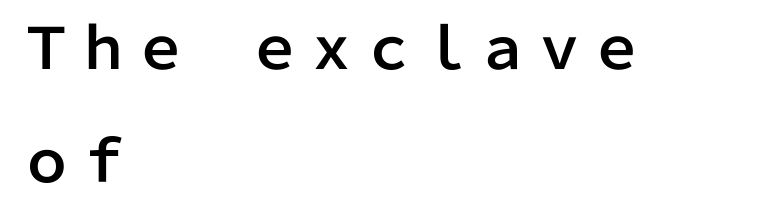
This sample is left-justified, so line endings fall wherever the words run out. Rendered with straight, roman letterforms. Words float on clear page, feet unadorned. The passage shown is typed in a proportional face where columns would drift. The vertical gap from one line to the next is large.
